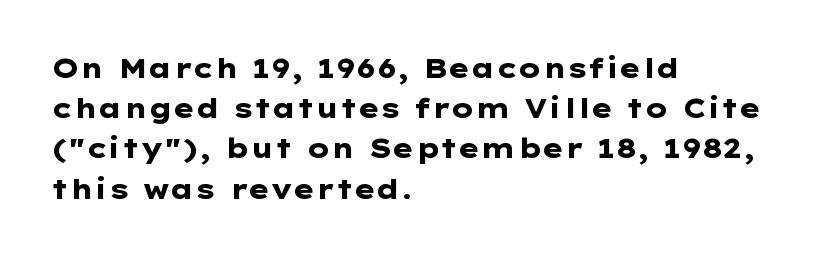
The rag falls on the right side of this text block. The axis of the letterforms is exactly vertical. Descender tails drop into unmarked territory. Inter-character spacing is left at the font's built-in metrics. Heavy, bold letterforms.
